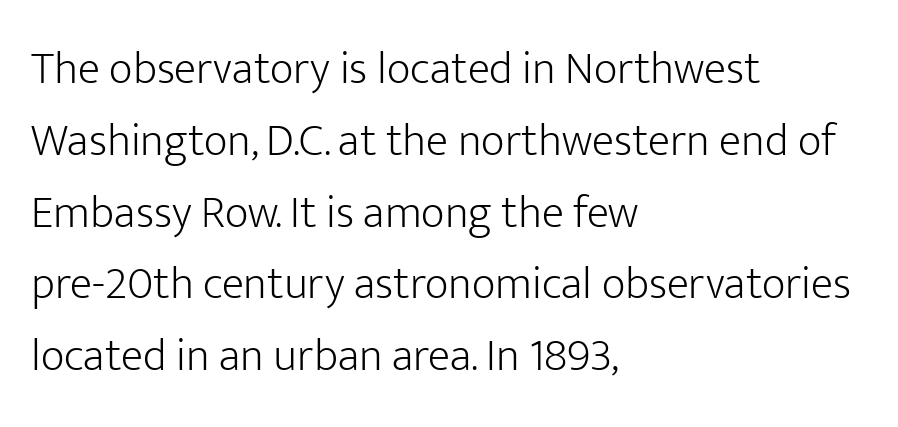
Q: Is the text bold? A: No.
Q: Is the text italic (slanted)? A: No, it is upright.
Q: Is the typeface a serif or a sans-serif typeface? A: Sans-serif.
Q: Is the text underlined? A: No.
Q: How is the paragraph aligned? A: Left-aligned.
Q: Is the spacing between letters normal or unusually wide? A: Normal.
Q: Is the spacing between lines tight, normal or loose? A: Normal.
Q: Width (condensed, normal, or wide)? A: Normal.
Q: Stroke contrast? A: Low.
Q: x-height? A: Medium.
Q: Monospaced? A: No.
